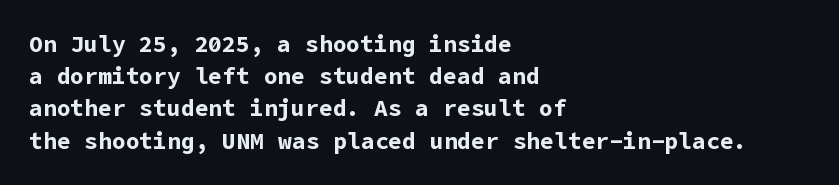
The image shows 23 px bold type, upright; set left-aligned, normal line spacing (1.4x), normal letter spacing, not underlined.
